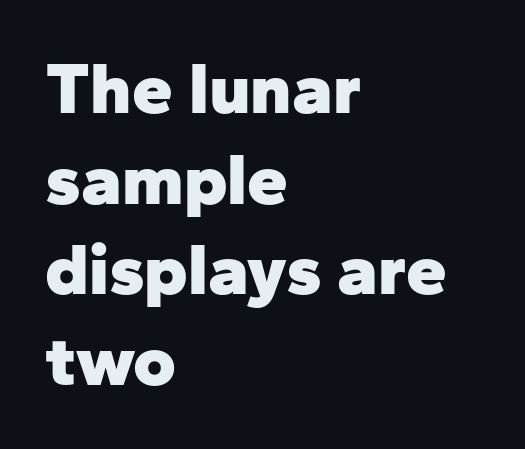
The image shows 73 px heavy sans-serif type, upright; set left-aligned, line spacing 1.24x, normal letter spacing, not underlined; low stroke contrast and a medium x-height.
